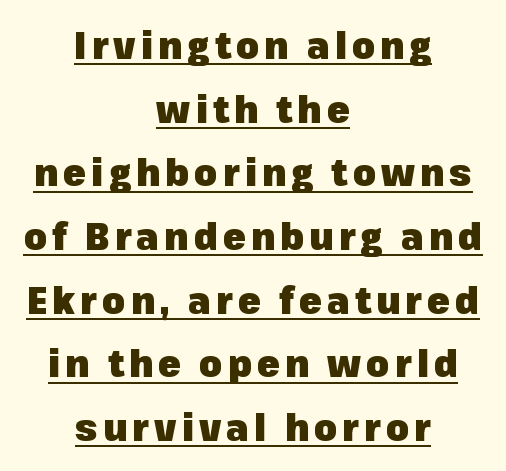
The image shows 37 px heavy sans-serif type, upright; set centered, line spacing 1.72x, underlined; low stroke contrast and a medium x-height.
